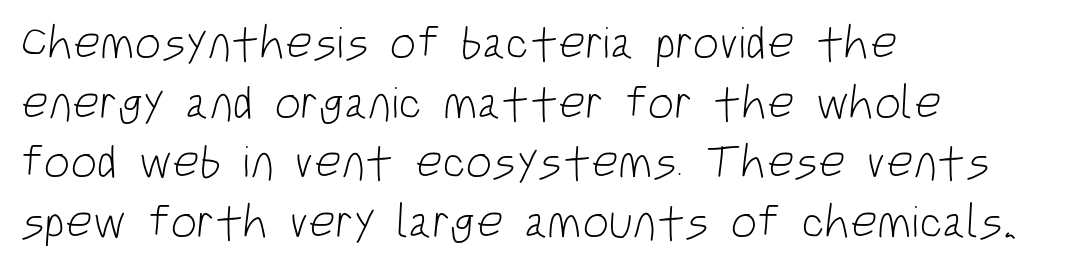
Rows of type keep a routine distance in the vertical direction. The typesetting does not lean heavy: it is not bold. The rendering uses natural spacing where letterforms have individual widths. The strip under each line holds only bare page. Are there feet on the stems? There aren't — it's a sans.
